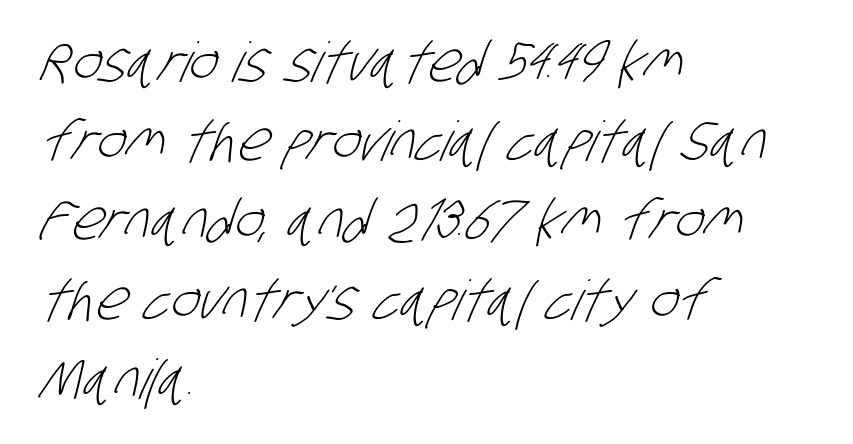
The passage shown stacks its lines at a standard gap. The typeface chosen for these lines omits serifs. Short note: letters normally spaced. Descenders are the only things crossing below the line. Caption: face not bold, strokes unweighted. In CSS terms this would be text-align: left.
